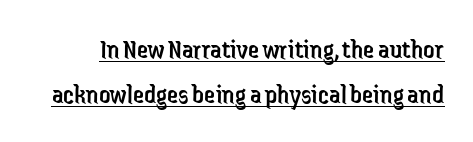
Think of a printed novel: that variable character pitch is what you see here. This is sans-serif lettering, the kind often seen on screens and signage. The rows are spaced the way most documents space them. The rendering keeps characters at their native spacing. These glyphs show unthickened strokes, regular width or finer. The passage shown is underscored from start to finish.
